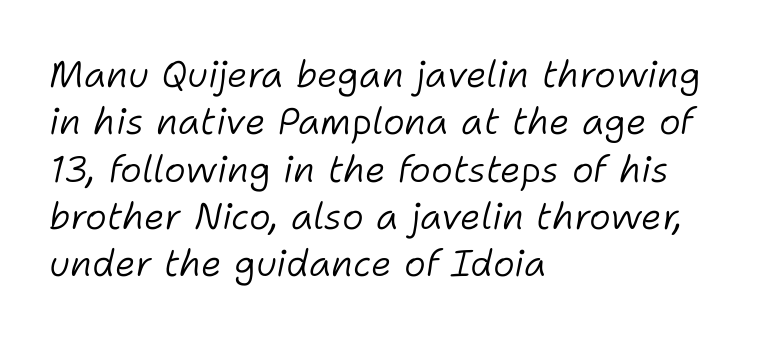
Would a proofreader flag this as italicized? Yes. Weight: not bold — regular or lighter. Notice how the passage keeps a crisp vertical edge on the left only. The passage shown stacks its lines at a standard gap.
